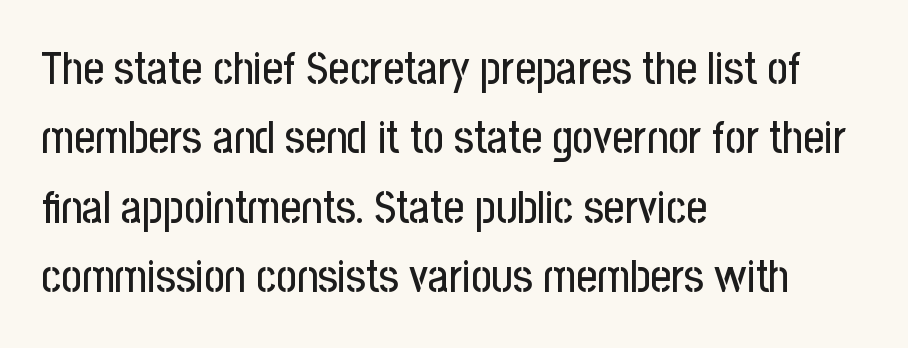
The setting favours the left margin, as ordinary paragraphs usually do. Is there any slant? The stems are plumb. The area under the type is left untouched. These lines sit exactly where default settings would place them.
